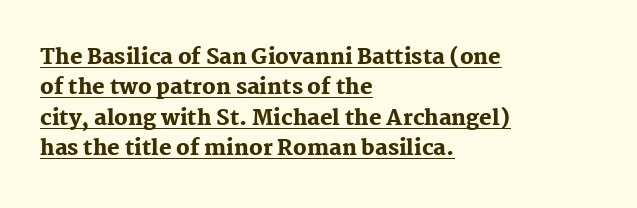
{"italic": "no", "bold": "yes", "underline": "yes", "align": "left", "line_spacing": "normal", "line_spacing_ratio": 1.45, "letter_spacing": "normal", "letter_spacing_em": 0.0, "glyph_px": 21}
